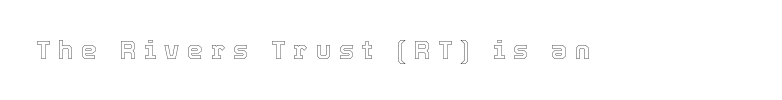
Q: Is the text italic (slanted)? A: No, it is upright.
Q: Is the text underlined? A: No.
Q: Is the spacing between letters normal or unusually wide? A: Unusually wide.
